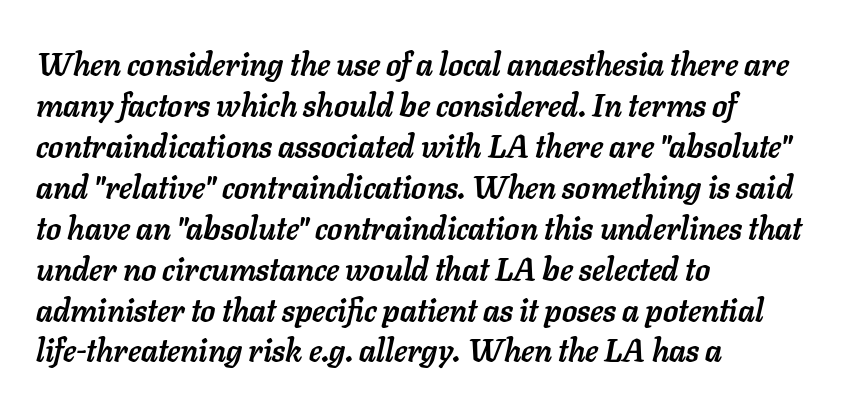
Proportional: the letters do not fall into vertical columns. Does extra space separate the letters? No, they use regular spacing. Just letters on the line, the space beneath them empty. The typography opts for an oblique posture over an upright one.
